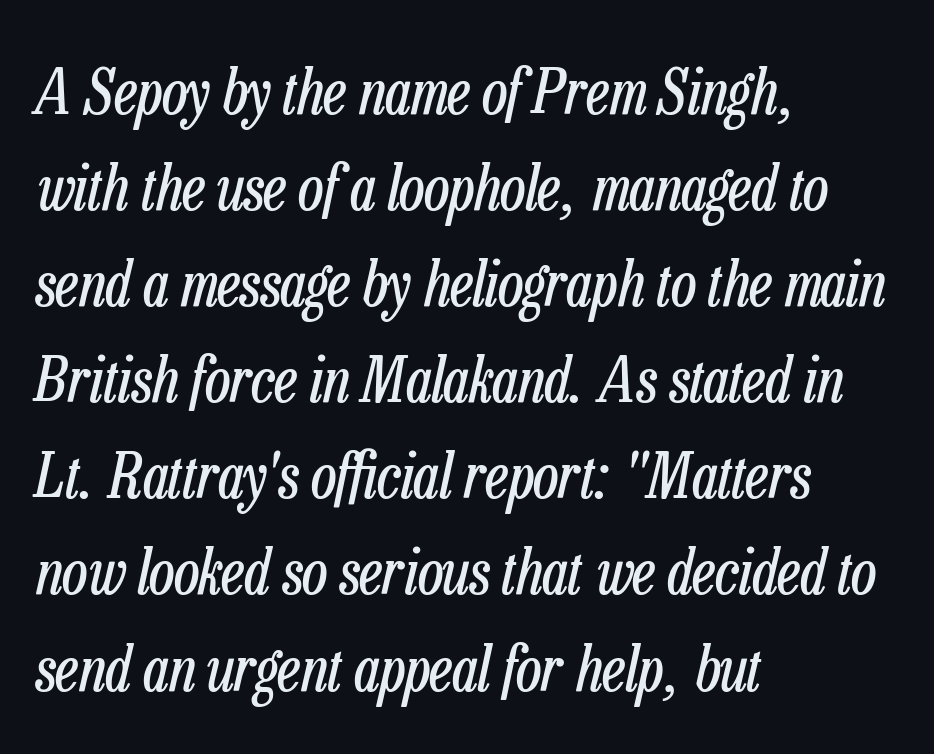
The image shows 62 px regular-weight, condensed type, italic (leaning right); set left-aligned, normal line spacing (1.55x), normal letter spacing, not underlined; low stroke contrast and a medium x-height.
